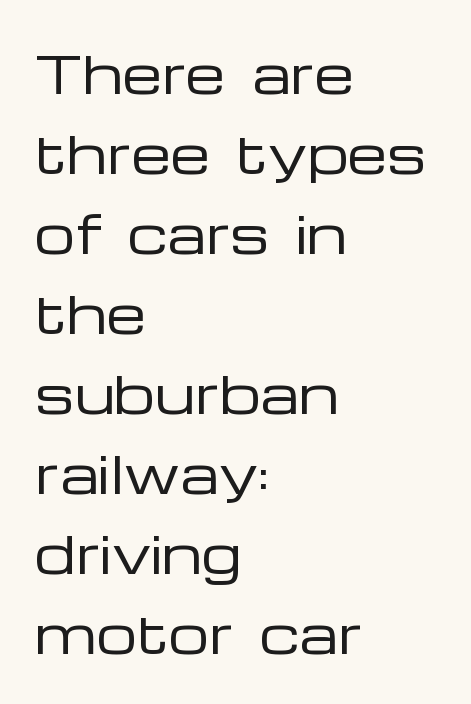
The image shows 51 px regular-weight, wide sans-serif type, upright; set left-aligned, normal line spacing (1.57x), normal letter spacing, not underlined; low stroke contrast and a medium x-height.
